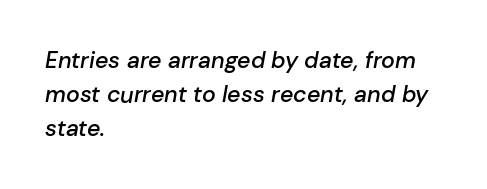
The image shows 23 px text type, italic (leaning right); set left-aligned, normal line spacing (1.47x), normal letter spacing, not underlined.
